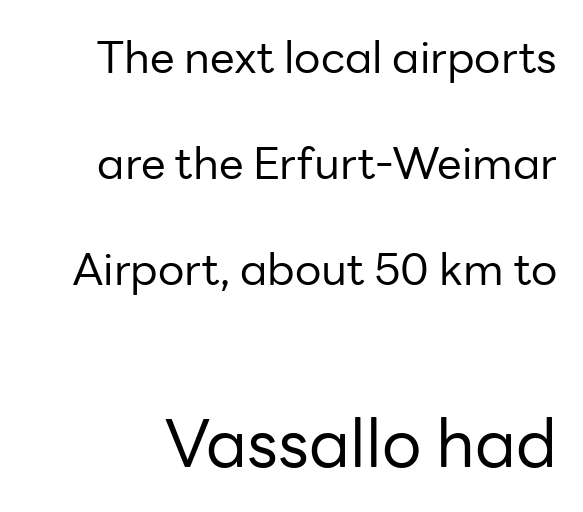
Short note: letters normally spaced. Are there feet on the stems? There aren't — it's a sans. Whoever set this made the second block the dominant, larger element. The lettering stays uniformly vertical, giving the passage a roman look. The letterforms sit at book weight or below. Letters rest on an invisible, unmarked baseline.
